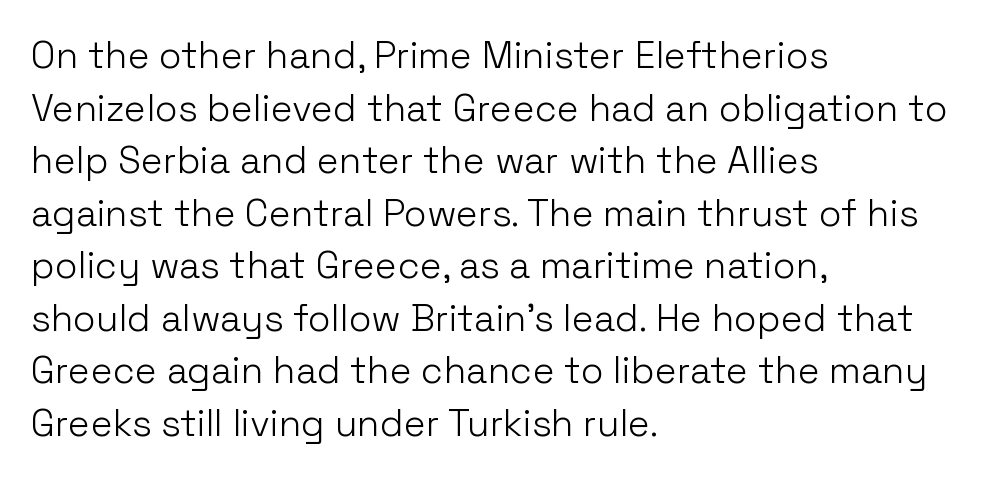
The image shows 37 px light sans-serif type, upright; set left-aligned, normal line spacing (1.42x), normal letter spacing, not underlined; low stroke contrast and a medium x-height.
